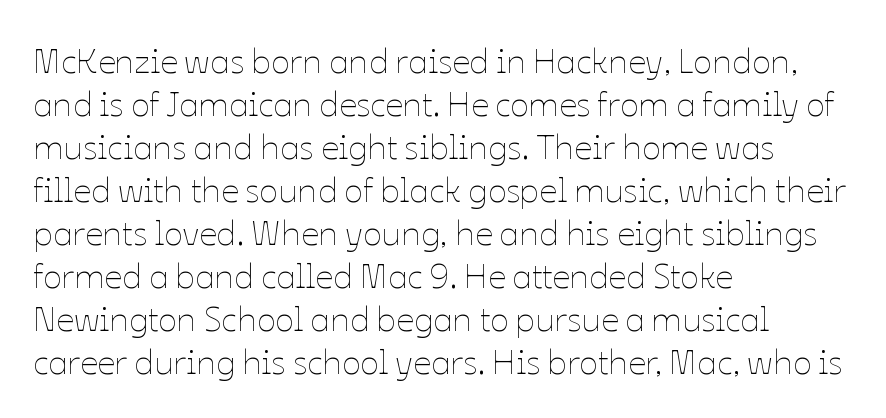
Q: Is the text bold? A: No.
Q: Is the text italic (slanted)? A: No, it is upright.
Q: Is the text underlined? A: No.
Q: How is the paragraph aligned? A: Left-aligned.
Q: Is the spacing between letters normal or unusually wide? A: Normal.
Q: Width (condensed, normal, or wide)? A: Normal.
Q: Stroke contrast? A: Low.
Q: x-height? A: Medium.
Q: Monospaced? A: No.
